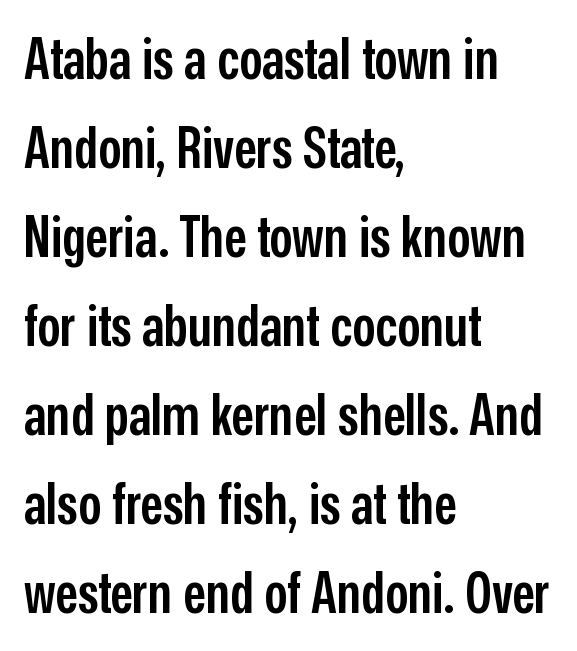
{"serif": "no", "italic": "no", "bold": "semi", "weight": "semibold", "width": "condensed", "stroke_contrast": "low", "x_height": "medium", "monospaced": "no", "underline": "no", "align": "left", "line_spacing": "normal", "line_spacing_ratio": 1.56, "letter_spacing": "normal", "letter_spacing_em": 0.0, "glyph_px": 57}
